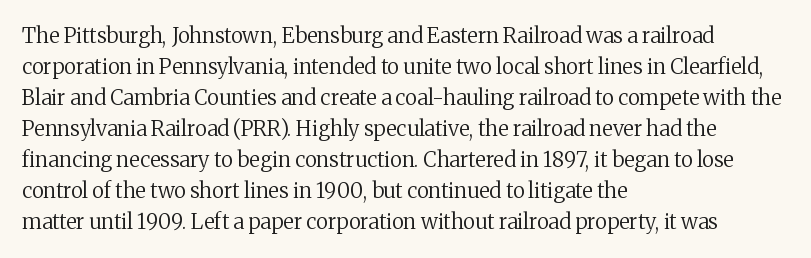
Q: Is the text bold? A: No.
Q: Is the text italic (slanted)? A: No, it is upright.
Q: Is the text underlined? A: No.
Q: How is the paragraph aligned? A: Left-aligned.
Q: Is the spacing between letters normal or unusually wide? A: Normal.
Q: Is the spacing between lines tight, normal or loose? A: Normal.
